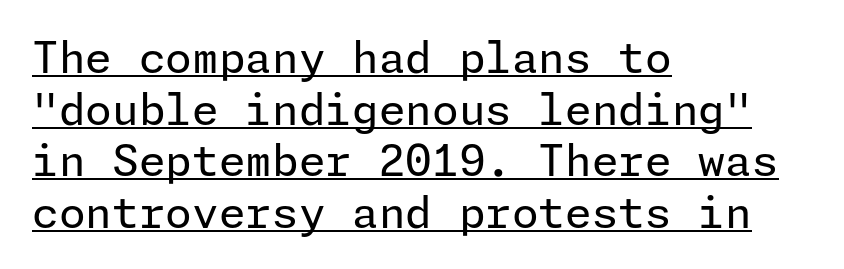
{"serif": "no", "italic": "no", "bold": "no", "weight": "regular", "width": "normal", "stroke_contrast": "low", "x_height": "medium", "underline": "yes", "align": "left", "line_spacing_ratio": 1.2, "letter_spacing": "normal", "letter_spacing_em": 0.0, "glyph_px": 43}
